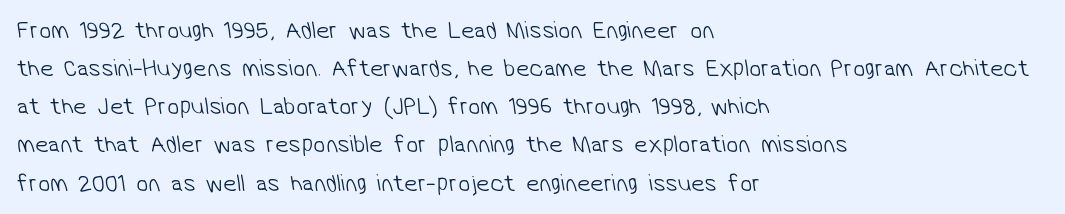
{"bold": "no", "underline": "no", "align": "left", "line_spacing": "normal", "line_spacing_ratio": 1.59, "letter_spacing": "normal", "letter_spacing_em": 0.0, "glyph_px": 24}
